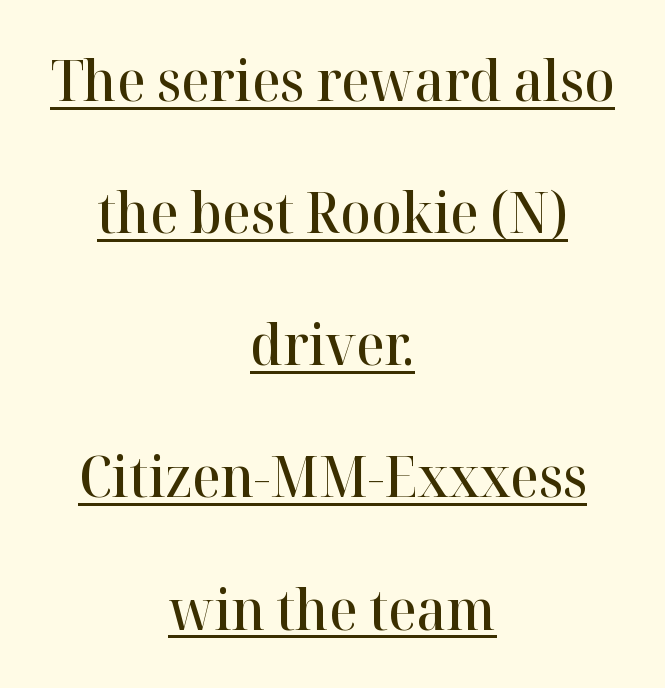
Q: Is the text bold? A: Semi-bold.
Q: Is the text italic (slanted)? A: No, it is upright.
Q: Is the typeface a serif or a sans-serif typeface? A: Serif.
Q: Is the text underlined? A: Yes.
Q: How is the paragraph aligned? A: Centered.
Q: Is the spacing between letters normal or unusually wide? A: Normal.
Q: Is the spacing between lines tight, normal or loose? A: Loose.
Q: Width (condensed, normal, or wide)? A: Normal.
Q: Stroke contrast? A: High.
Q: x-height? A: Medium.
Q: Monospaced? A: No.
